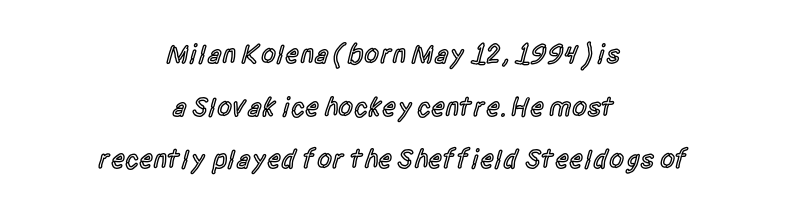
{"bold": "semi", "underline": "no", "align": "center", "line_spacing": "loose", "line_spacing_ratio": 1.95, "letter_spacing": "normal", "letter_spacing_em": 0.0, "glyph_px": 27}
